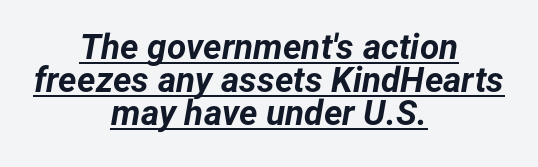
A rule runs beneath these lines of type. What stands out about the letter spacing? Nothing — it is the standard amount. The typography opts for an oblique posture over an upright one. You could not count columns in this text — the font is proportionally spaced.
